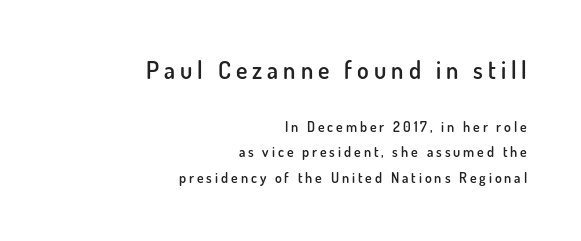
Q: Is the text bold? A: Semi-bold.
Q: Is the text italic (slanted)? A: No, it is upright.
Q: Is the text underlined? A: No.
Q: How is the paragraph aligned? A: Right-aligned.
Q: Is the spacing between letters normal or unusually wide? A: Unusually wide.
Q: Which block of text is set in a larger size, the first (top) or the second (bottom)? A: The first (top) one.
